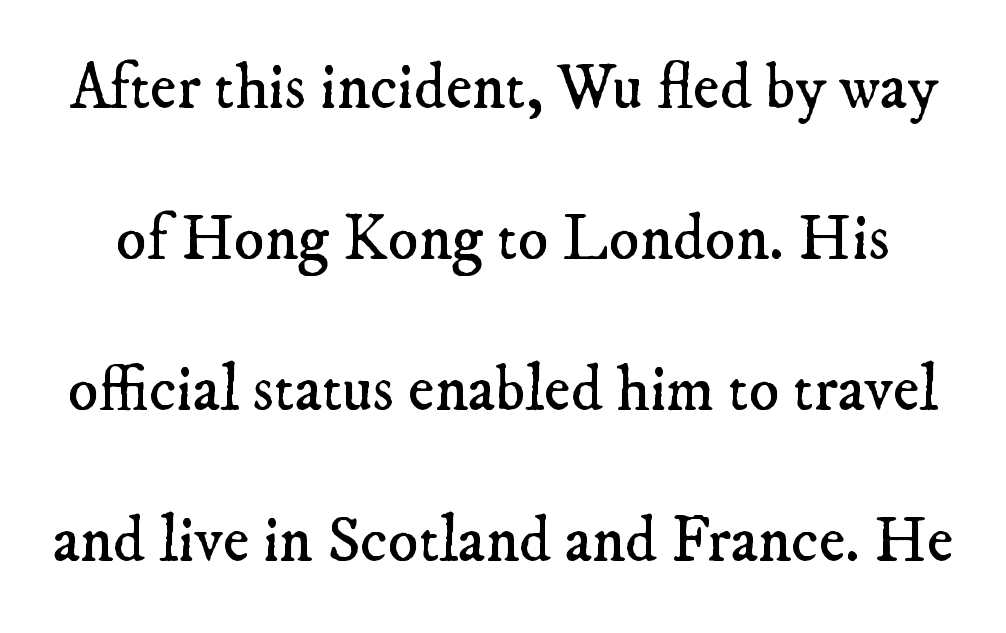
Is this a fixed-width face? No — the glyphs have proportional, varying widths. Characters follow at the spacing the type designer built in. The gap between lines stays unmarked. The font family rendered here belongs to the serif group. Stems here are at most as thick as an everyday book face.
